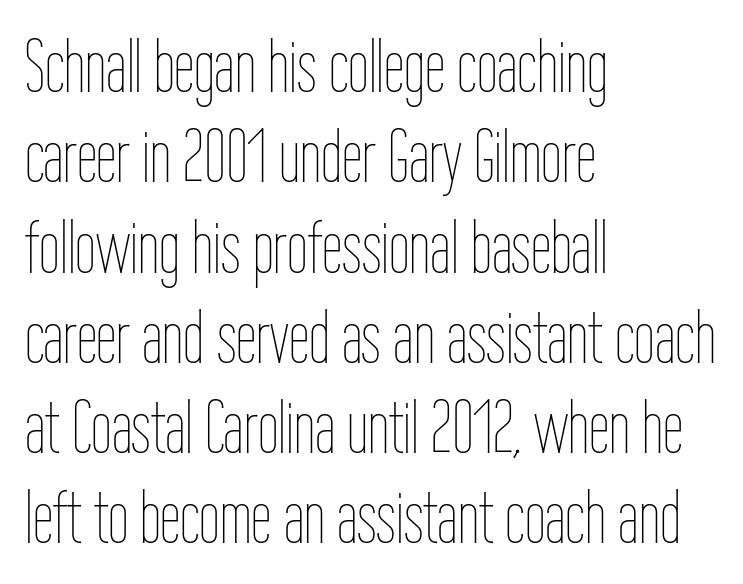
Q: Is the text bold? A: No.
Q: Is the text italic (slanted)? A: No, it is upright.
Q: Is the text underlined? A: No.
Q: How is the paragraph aligned? A: Left-aligned.
Q: Is the spacing between letters normal or unusually wide? A: Normal.
Q: Width (condensed, normal, or wide)? A: Condensed.
Q: Stroke contrast? A: Low.
Q: x-height? A: Medium.
Q: Monospaced? A: No.
